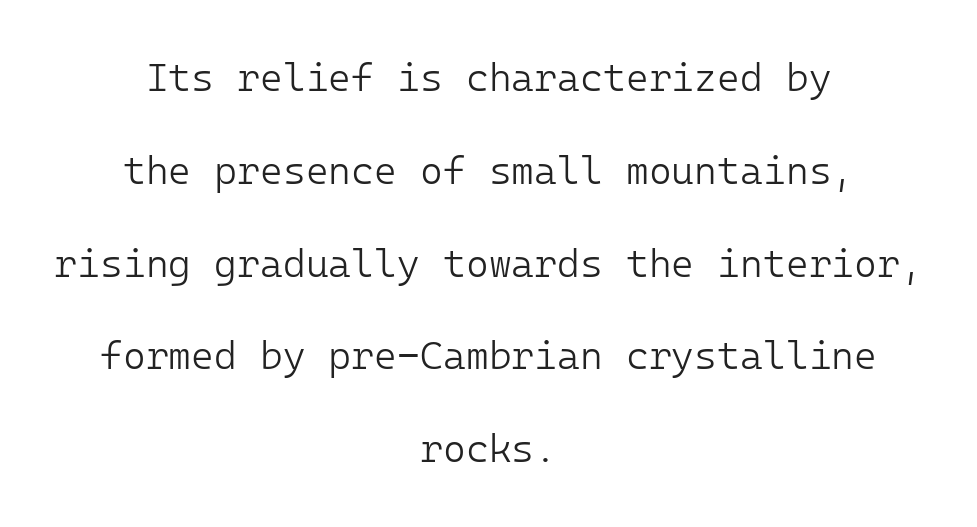
Rendered with straight, roman letterforms. Examine the stroke ends and you'll find no serifs. Quick note: underline off. This rendering leaves character spacing at its baseline value. No extra ink here — the face is not bold. If you folded the block vertically in half, each line would mirror itself in length.
